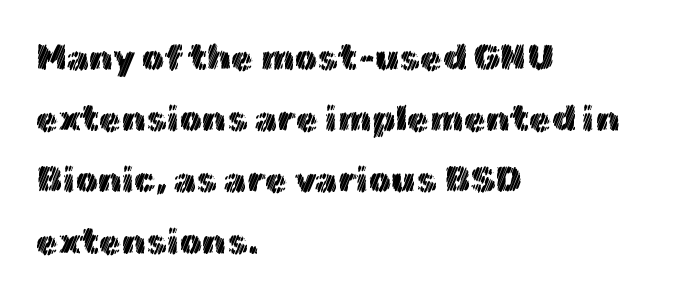
The image shows 36 px text type, upright; set left-aligned, normal line spacing (1.7x), normal letter spacing, not underlined; a medium x-height.
